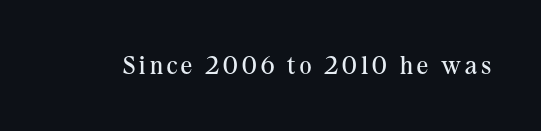
The image shows 25 px text type, upright; set not underlined.
